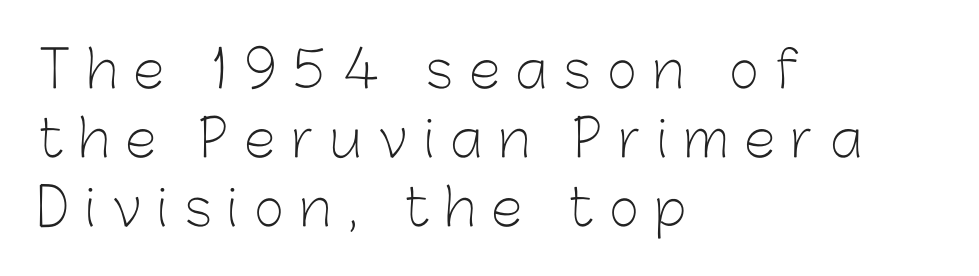
{"serif": "no", "italic": "no", "bold": "no", "weight": "light", "width": "normal", "stroke_contrast": "low", "x_height": "medium", "monospaced": "no", "underline": "no", "align": "left", "line_spacing": "normal", "line_spacing_ratio": 1.35, "letter_spacing": "wide", "letter_spacing_em": 0.32, "glyph_px": 51}
